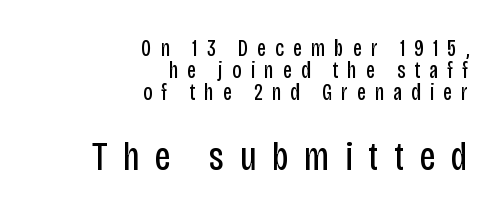
Vertical spacing — tight. A typesetter would call this proportional, since set widths differ per character. Someone cranked the tracking dial way up on this one. Letters have the restrained weight of plain body copy at most. The passage shown begins with its smaller block and ends with its larger one.
